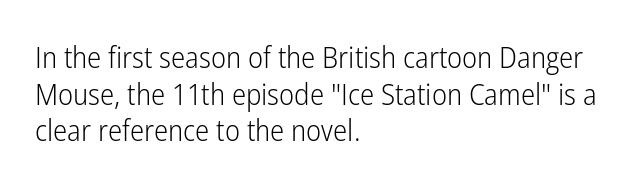
{"serif": "no", "italic": "no", "bold": "no", "weight": "light", "width": "condensed", "stroke_contrast": "low", "x_height": "medium", "monospaced": "no", "underline": "no", "align": "left", "line_spacing_ratio": 1.22, "letter_spacing": "normal", "letter_spacing_em": 0.0, "glyph_px": 30}
